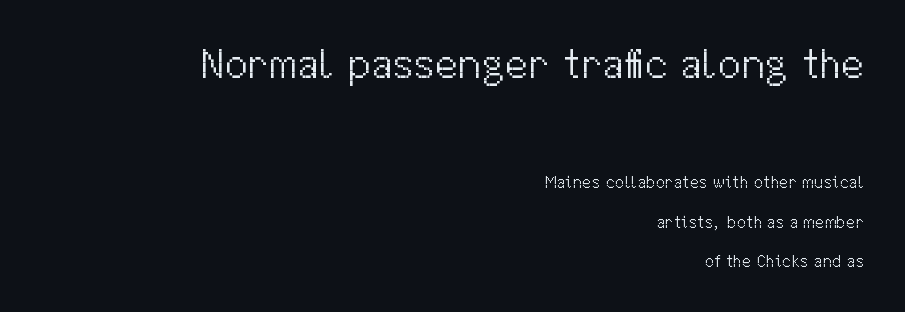
Counters stay open thanks to moderate or lighter strokes. The letters carry no serifs — their stems end cleanly without finishing strokes. Reading top to bottom, the characters get smaller at the block break. Posture: straight, roman, zero tilt. If you measured baseline to baseline, you'd find a long distance.
